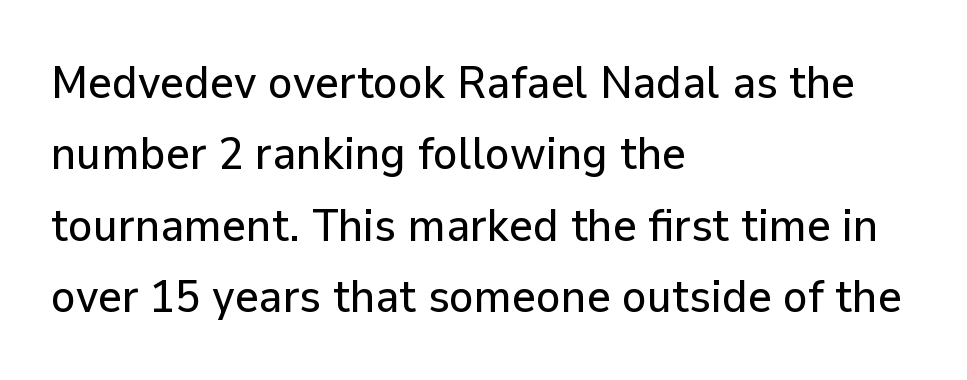
{"serif": "no", "italic": "no", "width": "normal", "stroke_contrast": "low", "x_height": "medium", "monospaced": "no", "underline": "no", "align": "left", "line_spacing": "normal", "line_spacing_ratio": 1.55, "letter_spacing": "normal", "letter_spacing_em": 0.0, "glyph_px": 46}
